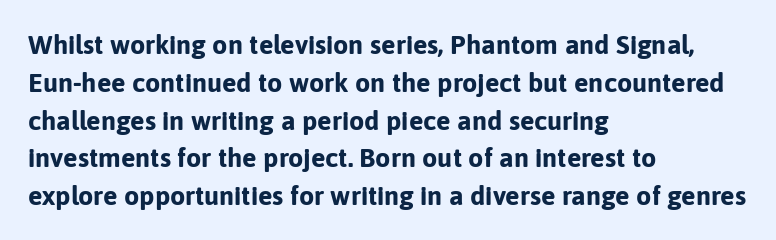
Q: Is the text bold? A: Yes.
Q: Is the text italic (slanted)? A: No, it is upright.
Q: Is the text underlined? A: No.
Q: How is the paragraph aligned? A: Left-aligned.
Q: Is the spacing between letters normal or unusually wide? A: Normal.
Q: Is the spacing between lines tight, normal or loose? A: Normal.
